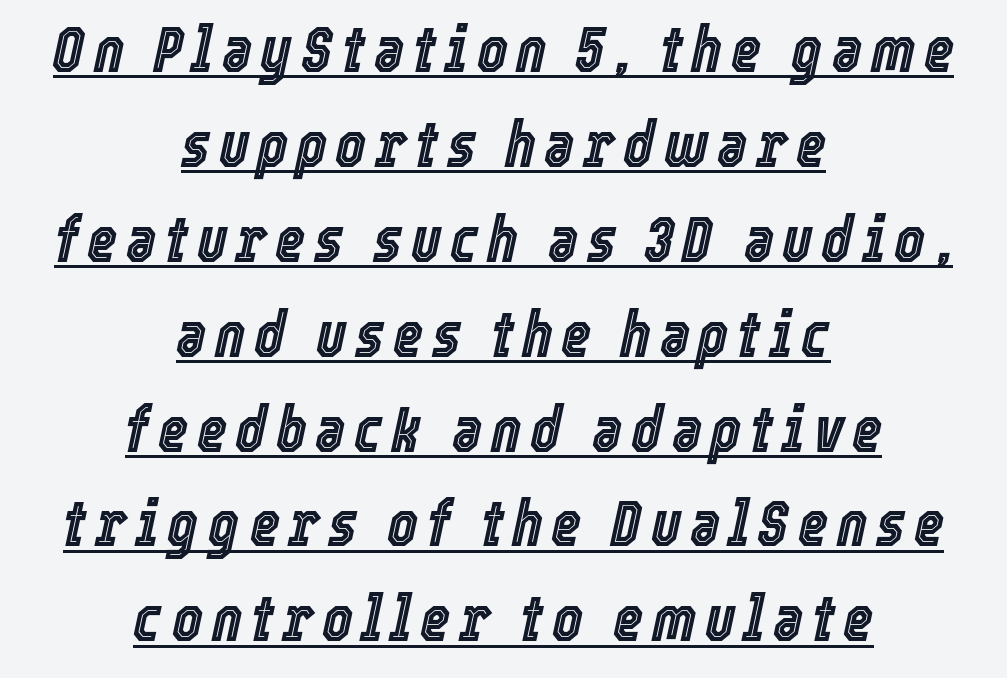
Note the varied advance widths — an 'i' is clearly narrower than an 'm'. The rendering uses a moderate line-height, typical for paragraphs. This sample carries an underscore along the baseline area. The lines are quadded center. The typography opts for an oblique posture over an upright one.
